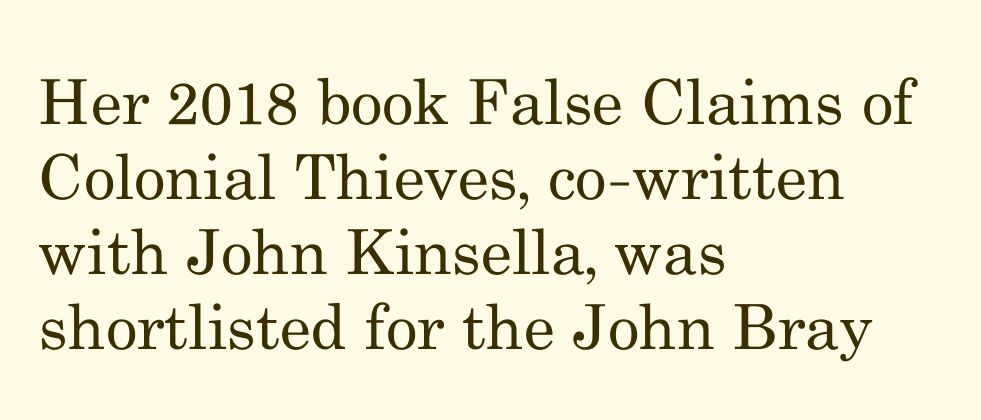
{"serif": "yes", "italic": "no", "bold": "no", "weight": "regular", "width": "normal", "stroke_contrast": "medium", "x_height": "small", "monospaced": "no", "underline": "no", "align": "left", "line_spacing_ratio": 1.21, "letter_spacing": "normal", "letter_spacing_em": 0.0, "glyph_px": 62}
